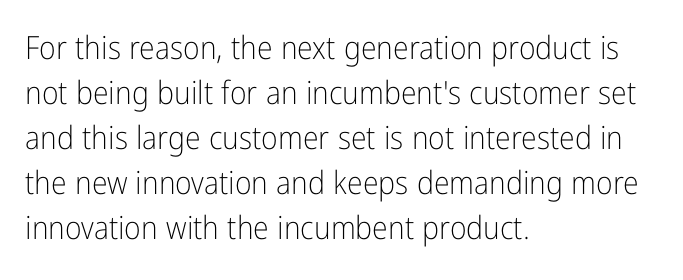
Stems here are at most as thick as an everyday book face. Note: no serifs on the glyphs. Descenders are the only things crossing below the line. Layout note: lines flush left. How would I describe the line gaps? Plain and ordinary.
